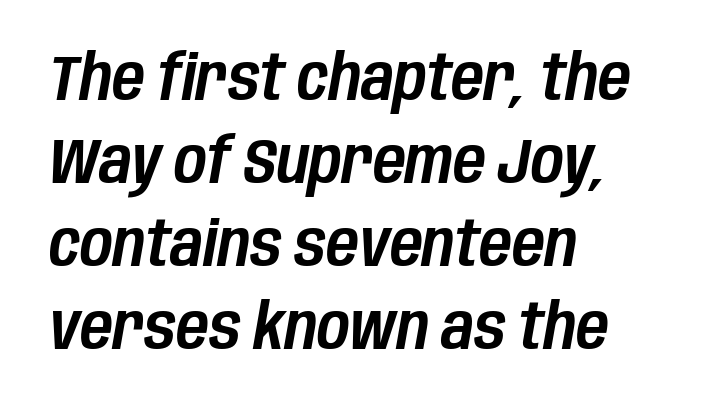
Summary of vertical rhythm: regular, with standard interline spacing. Nobody touched the tracking dial on this one. No word sits above an underline. Varying glyph widths throughout — classic text-font behaviour. Horizontal alignment here is leftward, the default for most running prose. The rendering applies a slant to the glyphs.
